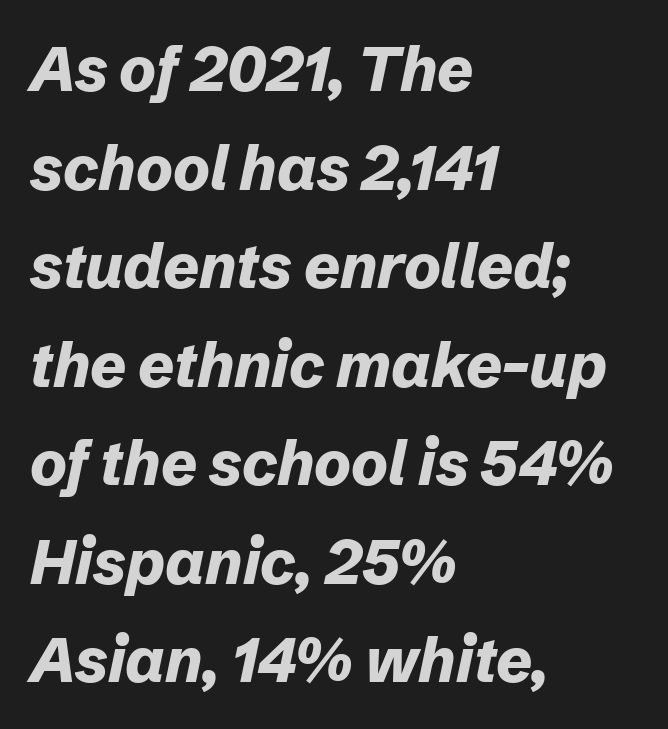
{"italic": "yes", "lean": "right", "slant_degrees": 12, "bold": "yes", "weight": "bold", "width": "normal", "stroke_contrast": "low", "x_height": "medium", "monospaced": "no", "underline": "no", "align": "left", "line_spacing": "normal", "line_spacing_ratio": 1.59, "letter_spacing": "normal", "letter_spacing_em": 0.0, "glyph_px": 62}
